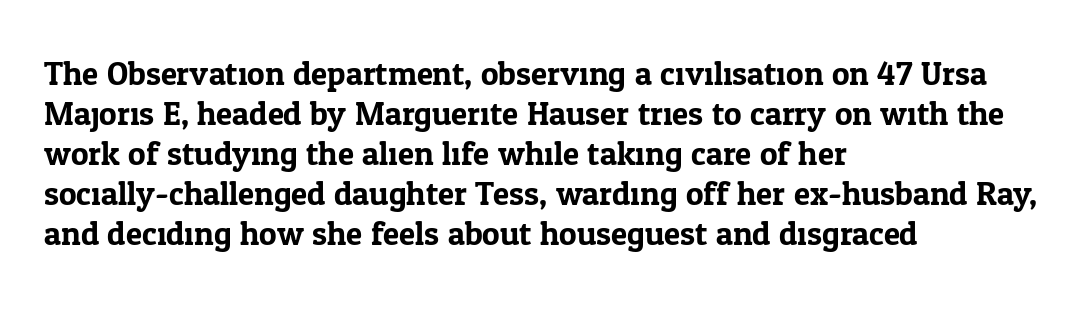
Q: Is the text italic (slanted)? A: No, it is upright.
Q: Is the typeface a serif or a sans-serif typeface? A: Serif.
Q: Is the text underlined? A: No.
Q: How is the paragraph aligned? A: Left-aligned.
Q: Is the spacing between letters normal or unusually wide? A: Normal.
Q: Width (condensed, normal, or wide)? A: Normal.
Q: Stroke contrast? A: Low.
Q: x-height? A: Medium.
Q: Monospaced? A: No.
